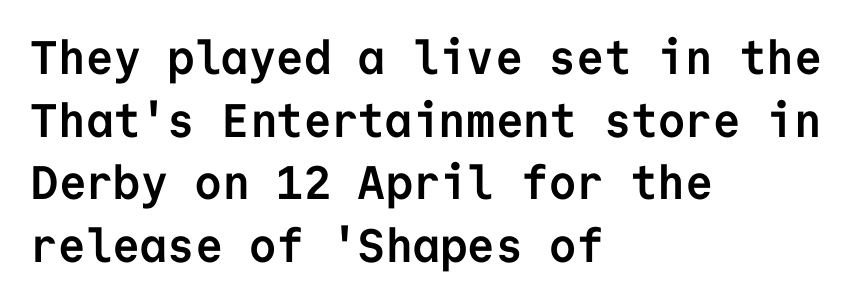
{"serif": "no", "italic": "no", "bold": "yes", "weight": "semibold", "width": "normal", "stroke_contrast": "low", "x_height": "medium", "monospaced": "yes", "underline": "no", "align": "left", "line_spacing": "normal", "line_spacing_ratio": 1.33, "letter_spacing": "normal", "letter_spacing_em": 0.0, "glyph_px": 47}
